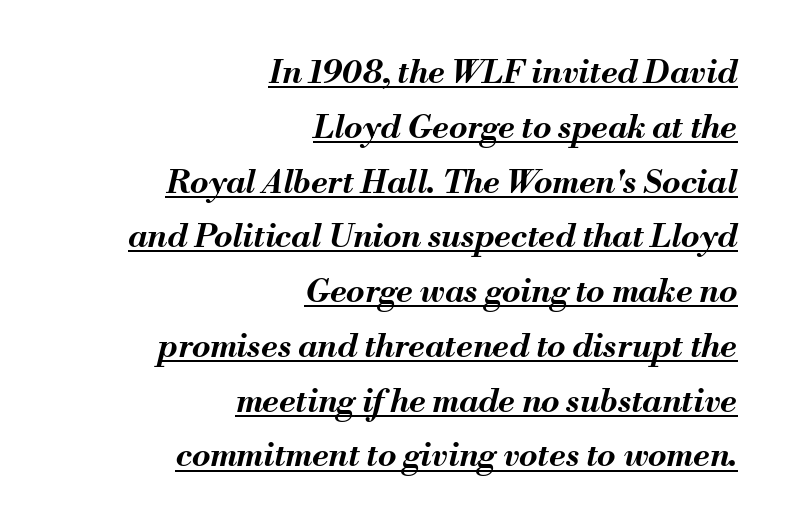
The image shows 33 px bold type, italic (leaning right); set right-aligned, normal line spacing (1.66x), normal letter spacing, underlined; medium stroke contrast and a small x-height.
